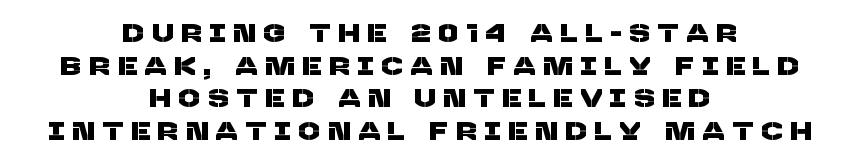
The image shows 25 px text type; set centered, normal line spacing (1.31x), unusually wide letter spacing (+0.35 em), not underlined.
